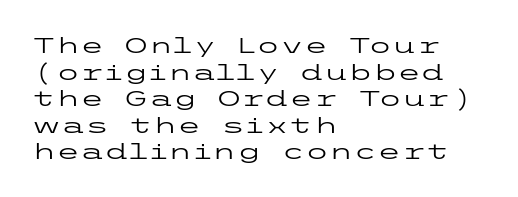
Q: Is the text bold? A: No.
Q: Is the text italic (slanted)? A: No, it is upright.
Q: Is the text underlined? A: No.
Q: How is the paragraph aligned? A: Left-aligned.
Q: Is the spacing between letters normal or unusually wide? A: Normal.
